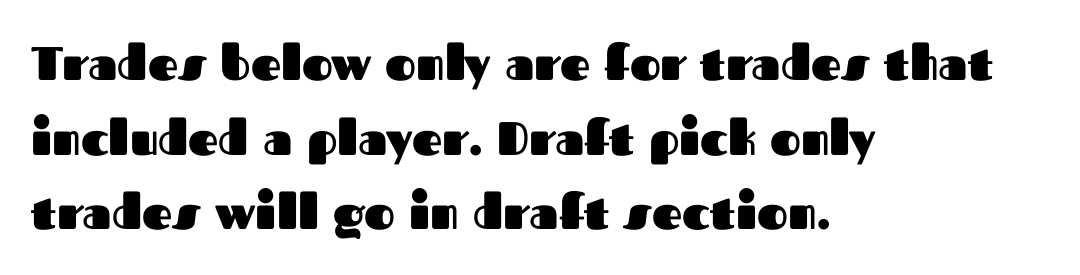
Q: Is the text bold? A: Yes.
Q: Is the text italic (slanted)? A: No, it is upright.
Q: Is the typeface a serif or a sans-serif typeface? A: Sans-serif.
Q: Is the text underlined? A: No.
Q: How is the paragraph aligned? A: Left-aligned.
Q: Is the spacing between letters normal or unusually wide? A: Normal.
Q: Is the spacing between lines tight, normal or loose? A: Normal.
Q: Width (condensed, normal, or wide)? A: Normal.
Q: Stroke contrast? A: Medium.
Q: x-height? A: Medium.
Q: Monospaced? A: No.
